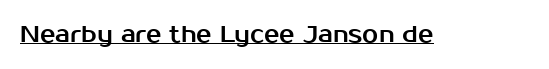
The image shows 23 px text type, upright; set normal letter spacing, underlined.
